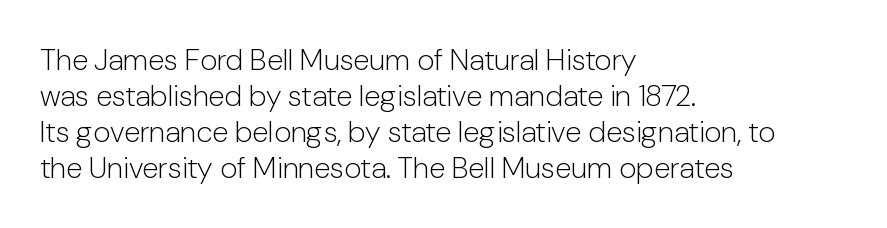
Q: Is the text bold? A: No.
Q: Is the text italic (slanted)? A: No, it is upright.
Q: Is the typeface a serif or a sans-serif typeface? A: Sans-serif.
Q: Is the text underlined? A: No.
Q: How is the paragraph aligned? A: Left-aligned.
Q: Is the spacing between letters normal or unusually wide? A: Normal.
Q: Width (condensed, normal, or wide)? A: Normal.
Q: Stroke contrast? A: Low.
Q: x-height? A: Medium.
Q: Monospaced? A: No.
